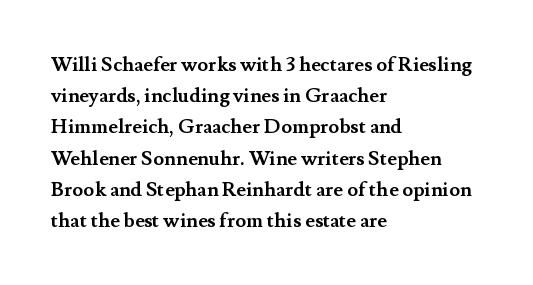
Beneath every word, the page is bare. The letterforms sit shoulder to shoulder at normal distance. The typesetter chose a ragged-right arrangement here. What weight is shown? A full bold with thick strokes.
